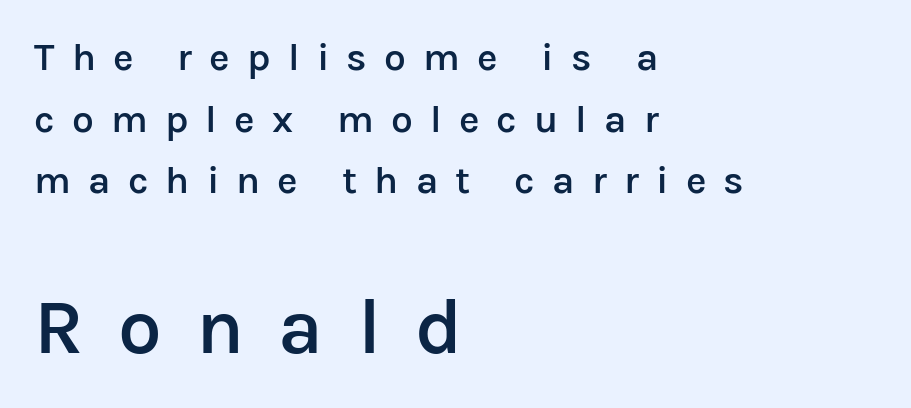
The image shows 78 px semibold sans-serif type, upright; set left-aligned, normal line spacing (1.58x), unusually wide letter spacing (+0.44 em), not underlined; the second (bottom) block is 2.0x larger; low stroke contrast and a medium x-height.
